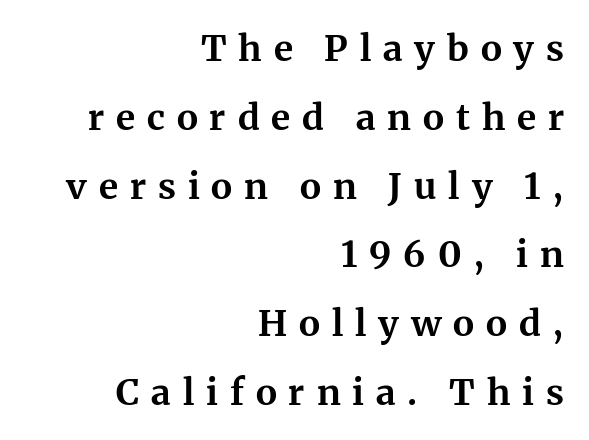
In terms of leading, this rendering errs on the spacious side. You'd pick this weight for a headline — it's a proper bold. Quick note: not italic, upright. Proportional: the letters do not fall into vertical columns. Unmarked baselines from the first word to the last.
